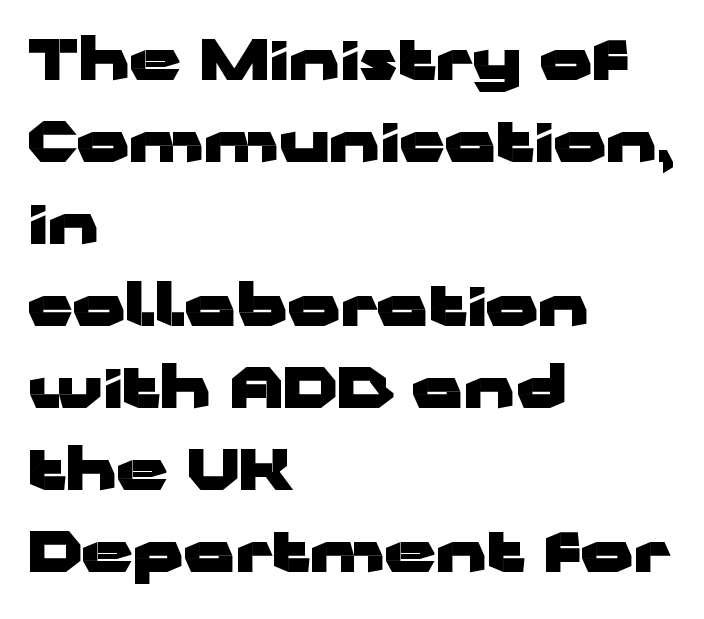
The image shows 57 px heavy, wide sans-serif type, upright; set left-aligned, normal line spacing (1.44x), normal letter spacing, not underlined; low stroke contrast and a medium x-height.
